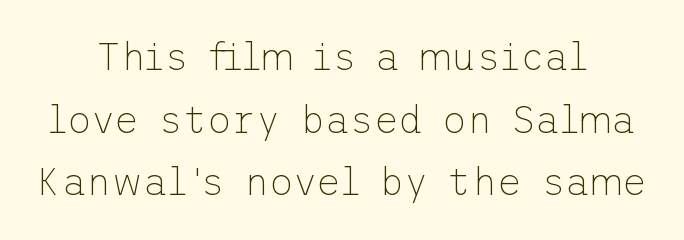
The image shows 38 px thin sans-serif type, upright; set centered, normal line spacing (1.65x), normal letter spacing, not underlined; low stroke contrast and a medium x-height.
